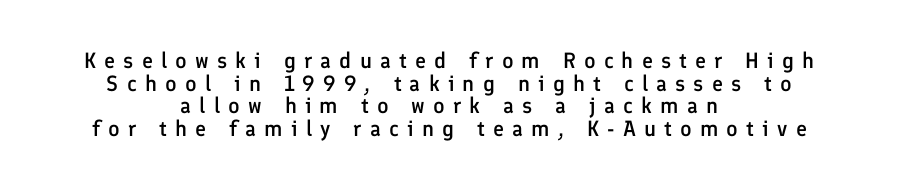
Q: Is the text bold? A: Semi-bold.
Q: Is the text italic (slanted)? A: No, it is upright.
Q: Is the text underlined? A: No.
Q: How is the paragraph aligned? A: Centered.
Q: Is the spacing between letters normal or unusually wide? A: Unusually wide.
Q: Is the spacing between lines tight, normal or loose? A: Tight.
